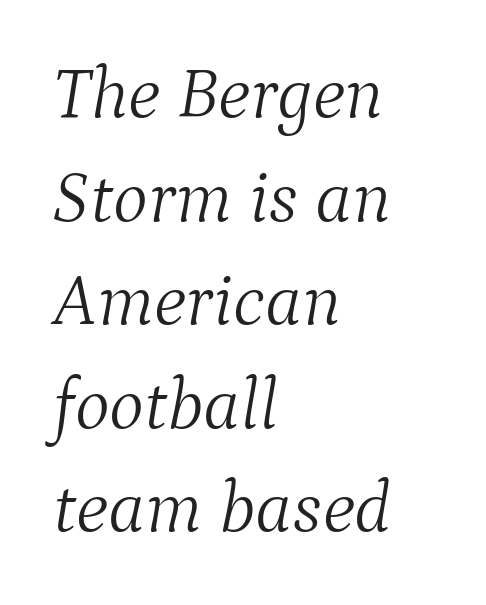
Q: Is the text bold? A: No.
Q: Is the text italic (slanted)? A: Yes, it leans right by about 9 degrees.
Q: Is the typeface a serif or a sans-serif typeface? A: Serif.
Q: Is the text underlined? A: No.
Q: How is the paragraph aligned? A: Left-aligned.
Q: Is the spacing between letters normal or unusually wide? A: Normal.
Q: Is the spacing between lines tight, normal or loose? A: Normal.
Q: Width (condensed, normal, or wide)? A: Normal.
Q: Stroke contrast? A: Medium.
Q: x-height? A: Medium.
Q: Monospaced? A: No.
